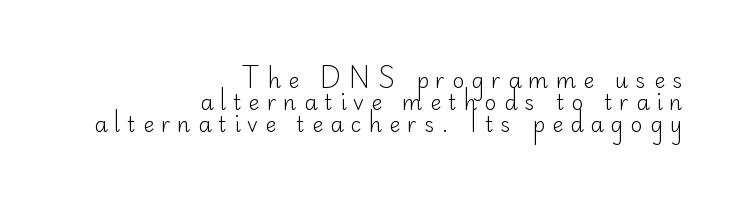
What's the leading like? Squeezed, with rows nearly overlapping. Do the letters lean? They stand straight. A flush-right, rag-left setting is used for this passage. No extra ink here — the face is not bold.
